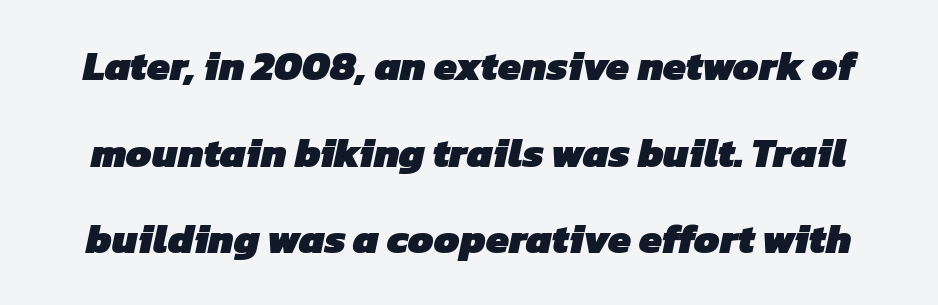
{"serif": "no", "bold": "yes", "weight": "heavy", "width": "normal", "stroke_contrast": "low", "x_height": "medium", "monospaced": "no", "underline": "no", "line_spacing": "loose", "line_spacing_ratio": 2.11, "letter_spacing": "normal", "letter_spacing_em": 0.0, "glyph_px": 41}
